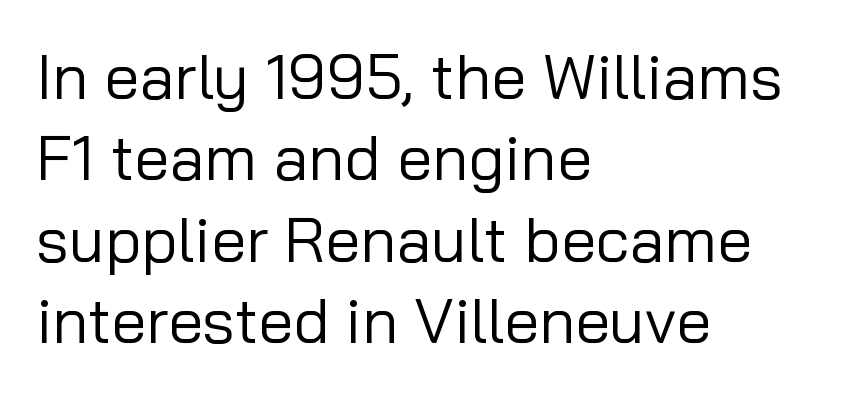
{"serif": "no", "italic": "no", "bold": "no", "weight": "regular", "width": "normal", "stroke_contrast": "low", "x_height": "medium", "monospaced": "no", "underline": "no", "align": "left", "line_spacing": "normal", "line_spacing_ratio": 1.29, "letter_spacing": "normal", "letter_spacing_em": 0.0, "glyph_px": 63}
